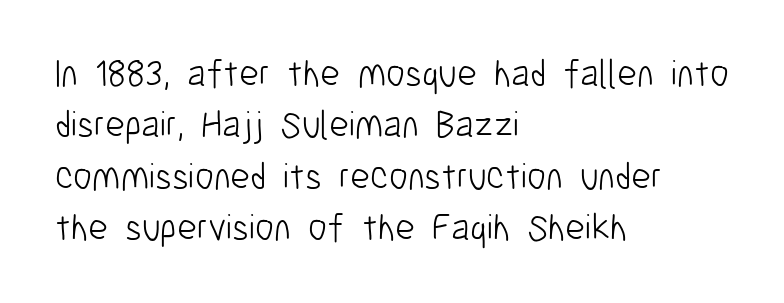
The image shows 38 px light, condensed sans-serif type, upright; set left-aligned, normal line spacing (1.35x), normal letter spacing, not underlined; low stroke contrast and a medium x-height.
